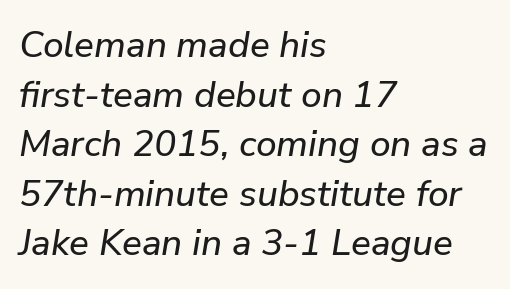
{"italic": "yes", "lean": "right", "slant_degrees": 9, "width": "normal", "stroke_contrast": "low", "x_height": "medium", "monospaced": "no", "underline": "no", "align": "left", "line_spacing": "normal", "line_spacing_ratio": 1.34, "letter_spacing": "normal", "letter_spacing_em": 0.0, "glyph_px": 37}
